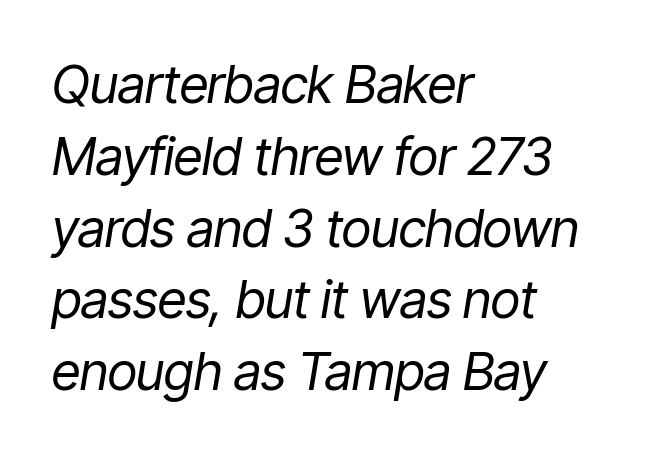
{"italic": "yes", "lean": "right", "slant_degrees": 9, "bold": "no", "weight": "regular", "width": "condensed", "stroke_contrast": "low", "x_height": "medium", "monospaced": "no", "underline": "no", "align": "left", "line_spacing": "normal", "line_spacing_ratio": 1.38, "letter_spacing": "normal", "letter_spacing_em": 0.0, "glyph_px": 52}
